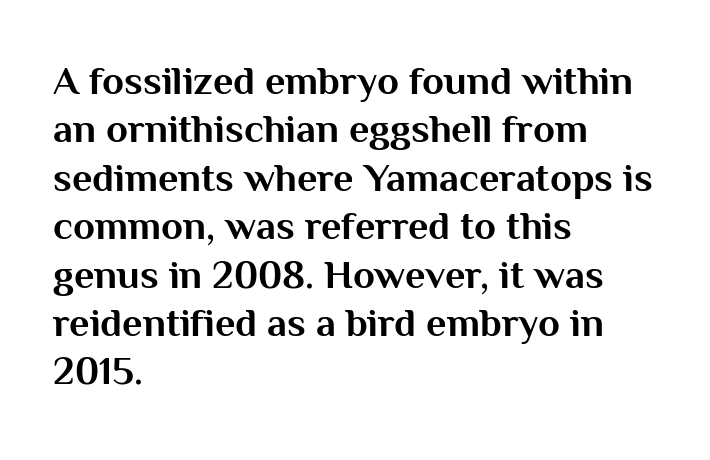
The glyphs are unaccompanied by any horizontal stroke below them. You could call the tracking neutral — neither tight nor loose. This sample uses an upright cut, with every glyph sitting square on the baseline. Casual observation: everything's shoved over to the left.
